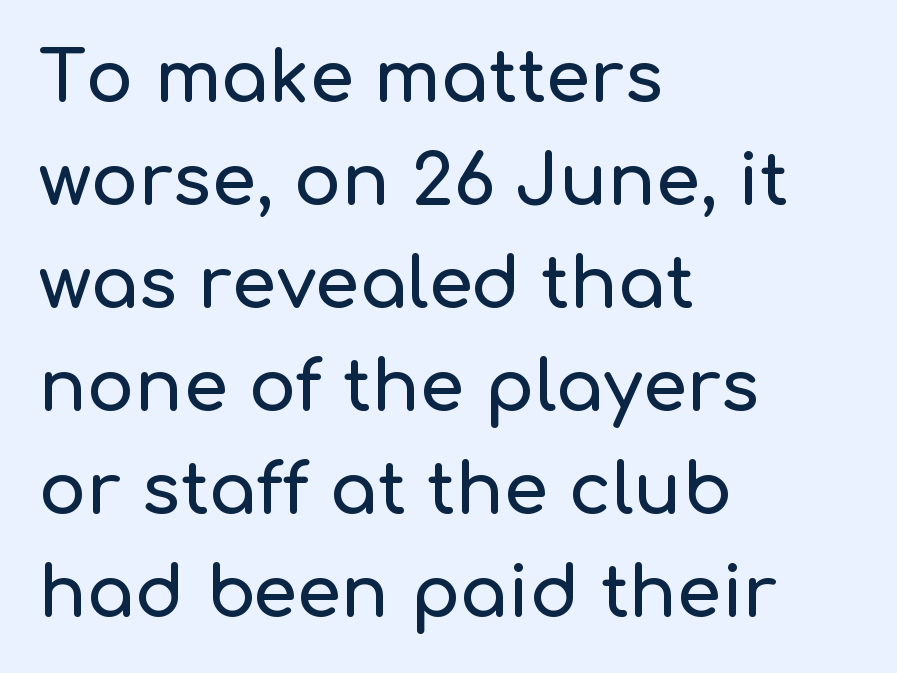
The image shows 71 px sans-serif type, upright; set left-aligned, normal line spacing (1.45x), normal letter spacing, not underlined; low stroke contrast and a medium x-height.
